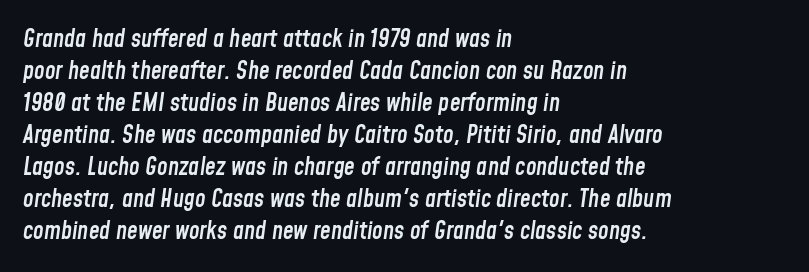
{"italic": "yes", "lean": "right", "slant_degrees": 8, "bold": "semi", "underline": "no", "align": "left", "line_spacing": "normal", "line_spacing_ratio": 1.33, "letter_spacing": "normal", "letter_spacing_em": 0.0, "glyph_px": 24}
